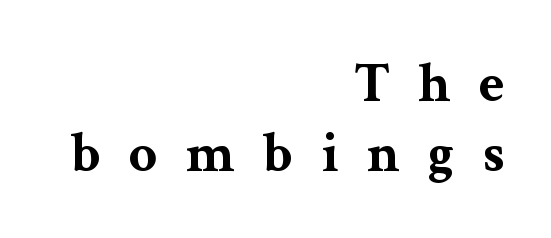
Posture: straight, roman, zero tilt. Nobody drew a line under any word here. The letters are spread apart with noticeably loose tracking. This sample has the flowing, uneven cadence of proportional lettering. The face used here is seriffed, in the tradition of book romans.
